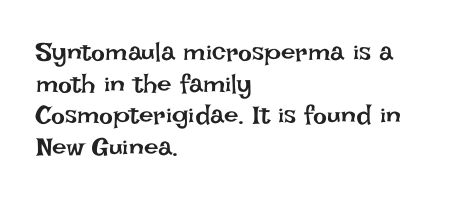
{"italic": "no", "bold": "no", "underline": "no", "align": "left", "line_spacing_ratio": 1.22, "letter_spacing": "normal", "letter_spacing_em": 0.0, "glyph_px": 26}
